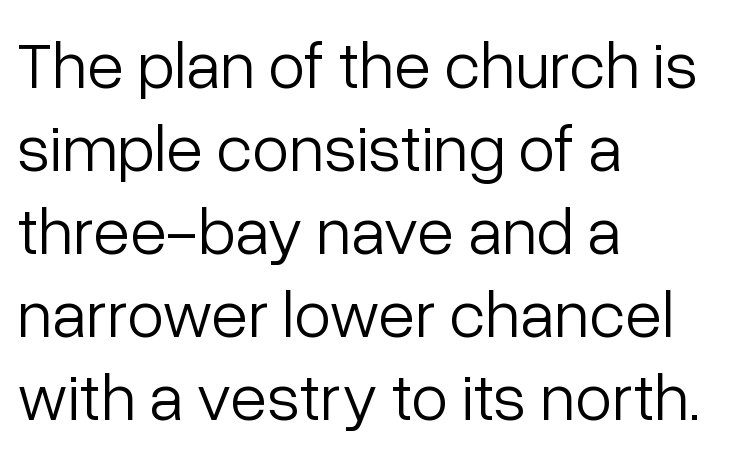
Q: Is the text bold? A: No.
Q: Is the text italic (slanted)? A: No, it is upright.
Q: Is the typeface a serif or a sans-serif typeface? A: Sans-serif.
Q: Is the text underlined? A: No.
Q: How is the paragraph aligned? A: Left-aligned.
Q: Is the spacing between letters normal or unusually wide? A: Normal.
Q: Width (condensed, normal, or wide)? A: Normal.
Q: Stroke contrast? A: Low.
Q: x-height? A: Medium.
Q: Monospaced? A: No.
